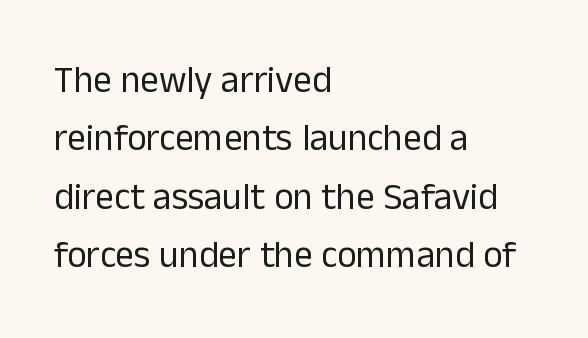
Q: Is the text bold? A: No.
Q: Is the text italic (slanted)? A: No, it is upright.
Q: Is the typeface a serif or a sans-serif typeface? A: Sans-serif.
Q: Is the text underlined? A: No.
Q: How is the paragraph aligned? A: Left-aligned.
Q: Is the spacing between letters normal or unusually wide? A: Normal.
Q: Is the spacing between lines tight, normal or loose? A: Normal.
Q: Width (condensed, normal, or wide)? A: Normal.
Q: Stroke contrast? A: Low.
Q: x-height? A: Medium.
Q: Monospaced? A: No.
